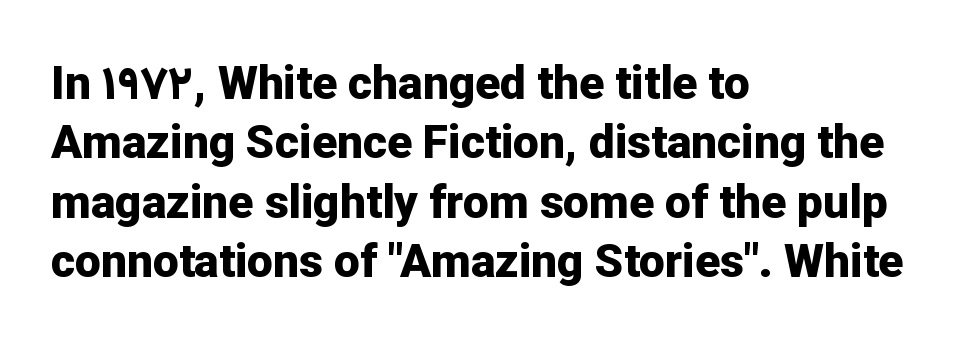
Q: Is the text bold? A: Yes.
Q: Is the text italic (slanted)? A: No, it is upright.
Q: Is the typeface a serif or a sans-serif typeface? A: Sans-serif.
Q: Is the text underlined? A: No.
Q: How is the paragraph aligned? A: Left-aligned.
Q: Is the spacing between letters normal or unusually wide? A: Normal.
Q: Is the spacing between lines tight, normal or loose? A: Normal.
Q: Width (condensed, normal, or wide)? A: Normal.
Q: Stroke contrast? A: Low.
Q: x-height? A: Medium.
Q: Monospaced? A: No.
